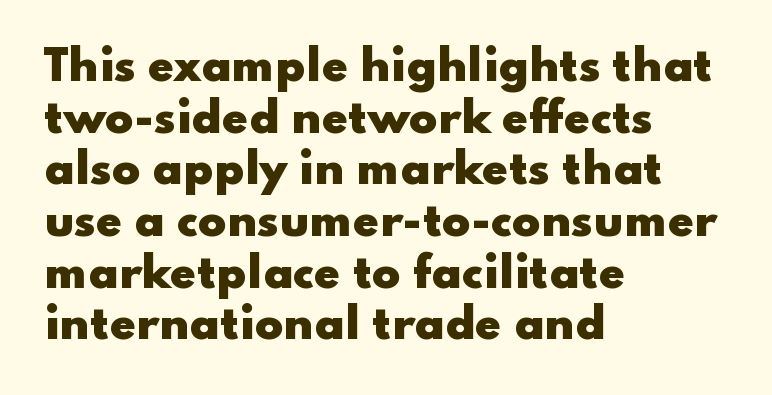
Q: Is the text bold? A: Yes.
Q: Is the text italic (slanted)? A: No, it is upright.
Q: Is the typeface a serif or a sans-serif typeface? A: Sans-serif.
Q: Is the text underlined? A: No.
Q: How is the paragraph aligned? A: Left-aligned.
Q: Is the spacing between letters normal or unusually wide? A: Normal.
Q: Width (condensed, normal, or wide)? A: Wide.
Q: Stroke contrast? A: Low.
Q: x-height? A: Small.
Q: Monospaced? A: No.
